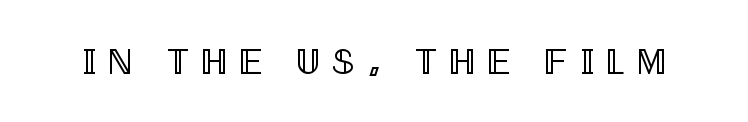
{"italic": "no", "width": "condensed", "x_height": "large", "monospaced": "no", "underline": "no", "letter_spacing": "wide", "letter_spacing_em": 0.35, "glyph_px": 36}
